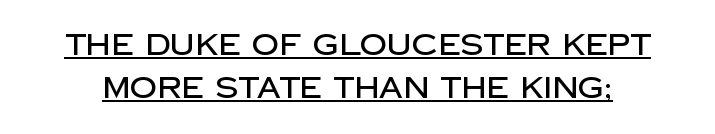
Q: Is the text italic (slanted)? A: No, it is upright.
Q: Is the typeface a serif or a sans-serif typeface? A: Sans-serif.
Q: Is the text underlined? A: Yes.
Q: Is the spacing between letters normal or unusually wide? A: Normal.
Q: Is the spacing between lines tight, normal or loose? A: Normal.
Q: Width (condensed, normal, or wide)? A: Normal.
Q: Stroke contrast? A: Low.
Q: x-height? A: Large.
Q: Monospaced? A: No.
